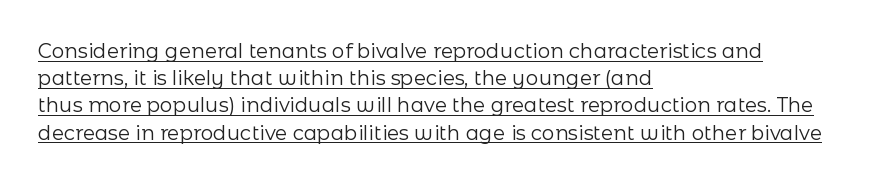
{"italic": "no", "bold": "no", "underline": "yes", "align": "left", "line_spacing": "normal", "line_spacing_ratio": 1.36, "letter_spacing": "normal", "letter_spacing_em": 0.0, "glyph_px": 20}
